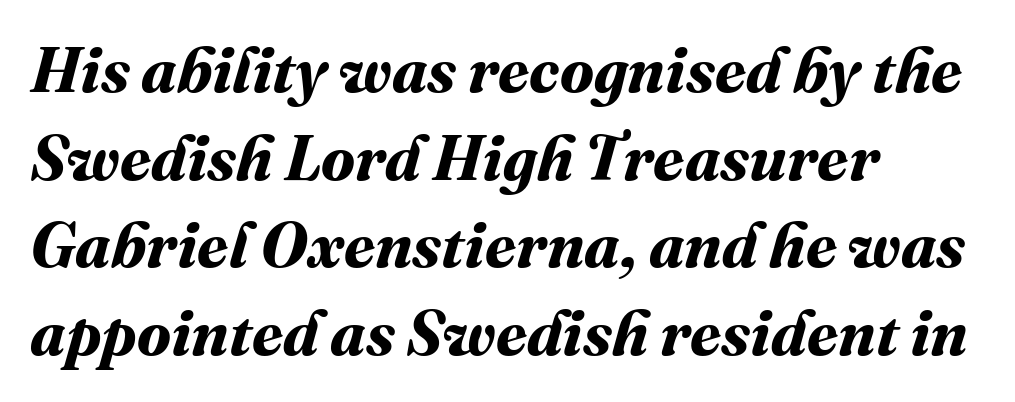
The image shows 63 px bold type; set left-aligned, normal line spacing (1.39x), normal letter spacing, not underlined; medium stroke contrast and a medium x-height.
